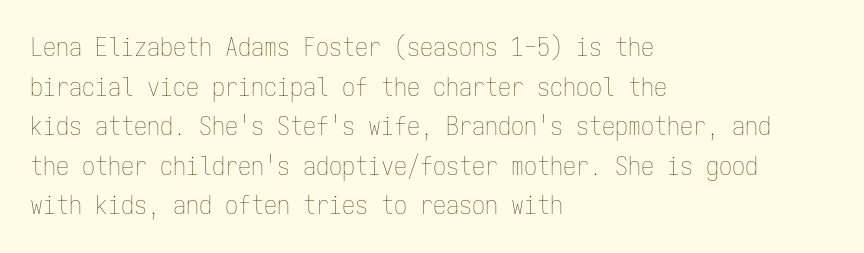
The block of text has a typical density, with ordinary space between rows. The line texture is even and compact thanks to regular tracking. Nothing heavy about these letters — not bold at all. Which margin do the lines hug? The left one — the right edge is uneven.
